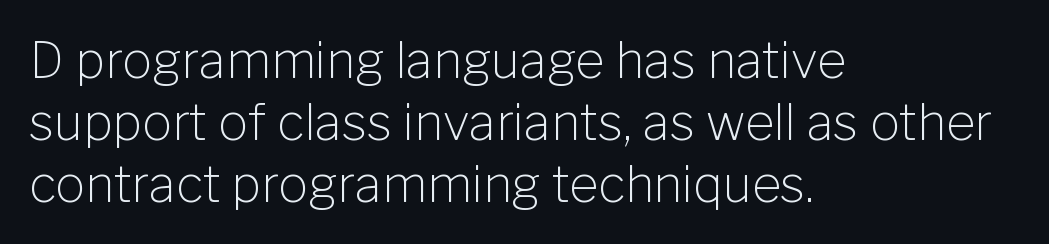
The strokes carry an ordinary text weight at most. Nobody touched the tracking dial on this one. Notice how the passage keeps a crisp vertical edge on the left only. The characters display no serif detailing; their extremities are plain. Check under the words: just untouched page.
